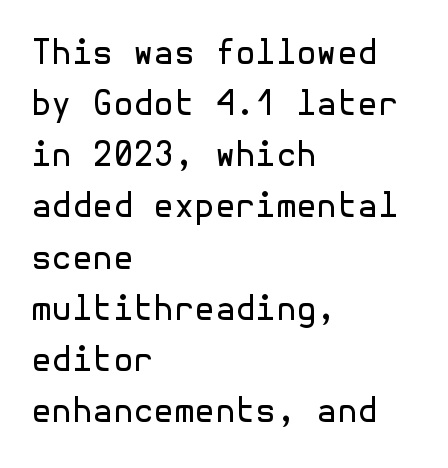
The image shows 33 px regular-weight sans-serif type, upright; set left-aligned, normal line spacing (1.55x), normal letter spacing, not underlined; a medium x-height.
